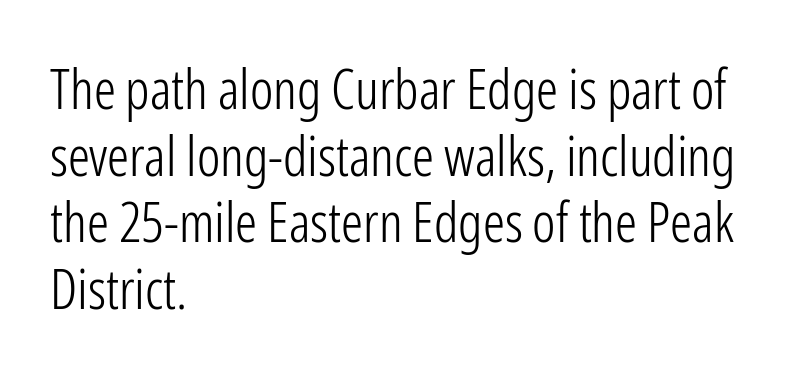
{"serif": "no", "italic": "no", "bold": "no", "weight": "light", "width": "condensed", "stroke_contrast": "low", "x_height": "medium", "monospaced": "no", "underline": "no", "align": "left", "line_spacing_ratio": 1.21, "letter_spacing": "normal", "letter_spacing_em": 0.0, "glyph_px": 55}
